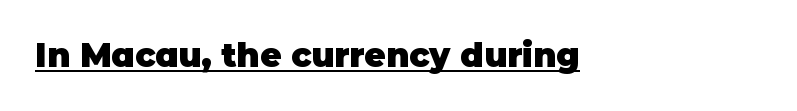
{"serif": "no", "italic": "no", "bold": "yes", "weight": "heavy", "width": "normal", "stroke_contrast": "low", "x_height": "large", "monospaced": "no", "underline": "yes", "align": "left", "letter_spacing": "normal", "letter_spacing_em": 0.0, "glyph_px": 33}
